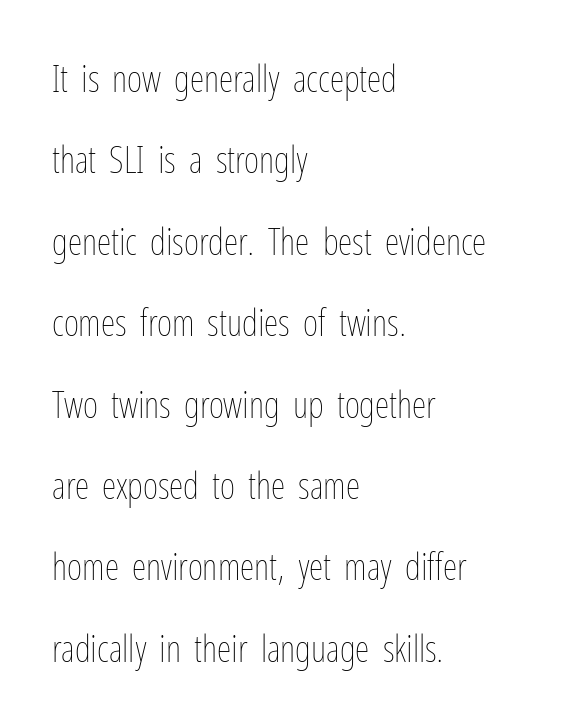
Q: Is the text bold? A: No.
Q: Is the text italic (slanted)? A: No, it is upright.
Q: Is the text underlined? A: No.
Q: How is the paragraph aligned? A: Left-aligned.
Q: Is the spacing between letters normal or unusually wide? A: Normal.
Q: Is the spacing between lines tight, normal or loose? A: Loose.
Q: Width (condensed, normal, or wide)? A: Condensed.
Q: Stroke contrast? A: Low.
Q: x-height? A: Medium.
Q: Monospaced? A: No.
